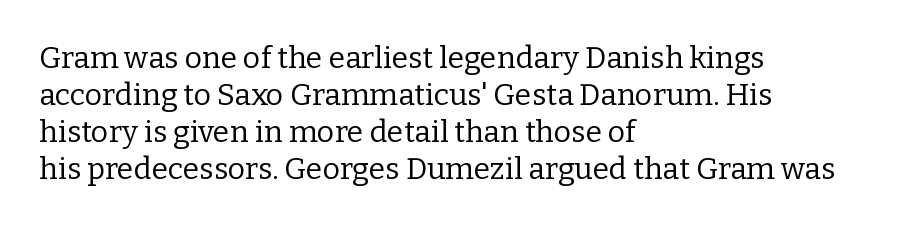
Q: Is the text bold? A: No.
Q: Is the text italic (slanted)? A: No, it is upright.
Q: Is the typeface a serif or a sans-serif typeface? A: Serif.
Q: Is the text underlined? A: No.
Q: How is the paragraph aligned? A: Left-aligned.
Q: Is the spacing between letters normal or unusually wide? A: Normal.
Q: Width (condensed, normal, or wide)? A: Normal.
Q: Stroke contrast? A: Low.
Q: x-height? A: Medium.
Q: Monospaced? A: No.
